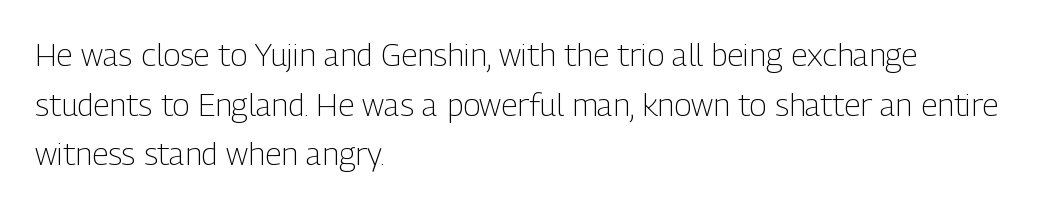
{"serif": "no", "italic": "no", "bold": "no", "weight": "light", "width": "condensed", "stroke_contrast": "low", "x_height": "medium", "monospaced": "no", "underline": "no", "align": "left", "line_spacing": "normal", "line_spacing_ratio": 1.55, "letter_spacing": "normal", "letter_spacing_em": 0.0, "glyph_px": 32}
